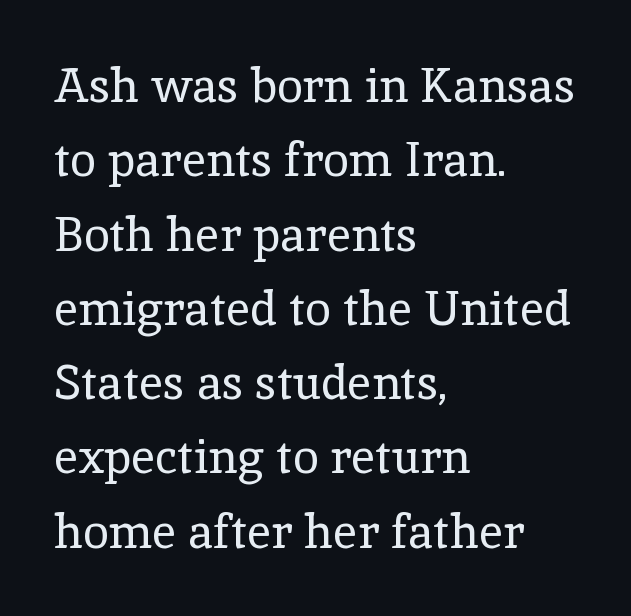
The image shows 47 px regular-weight serif type, upright; set left-aligned, normal line spacing (1.58x), normal letter spacing, not underlined; a medium x-height.
